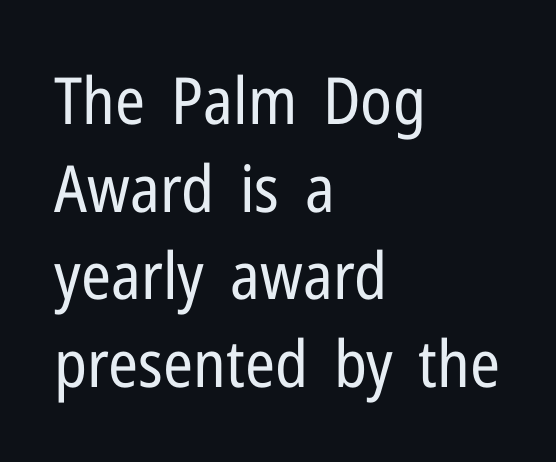
Type style note: lacks serifs. Left-aligned paragraph, ragged on the right. Ink coverage per letter is moderate at most. Default kerning and tracking; the words read as compact shapes. Normally led — the rows are evenly, conventionally spaced. Looks like regular typesetting: each glyph gets only the width it needs.
